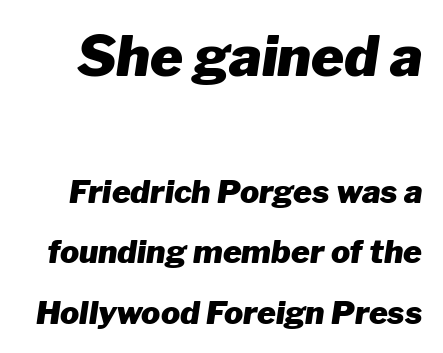
The image shows 56 px heavy type, italic (leaning right); set line spacing 1.89x, normal letter spacing, not underlined; the first (top) block is 1.75x larger; low stroke contrast and a medium x-height.
